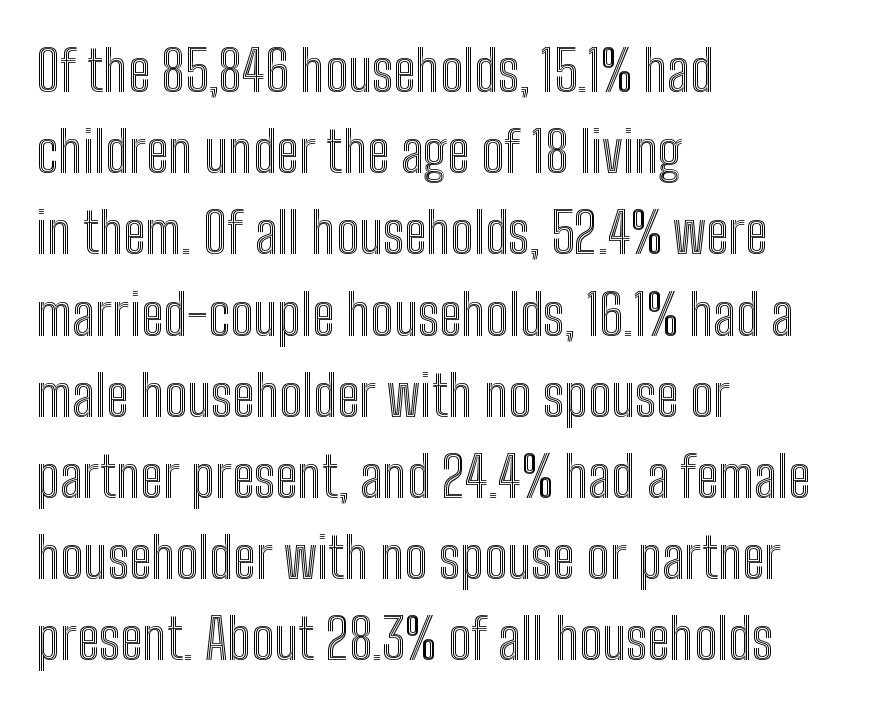
{"italic": "no", "width": "condensed", "x_height": "medium", "monospaced": "no", "underline": "no", "align": "left", "line_spacing": "normal", "line_spacing_ratio": 1.45, "letter_spacing": "normal", "letter_spacing_em": 0.0, "glyph_px": 56}
